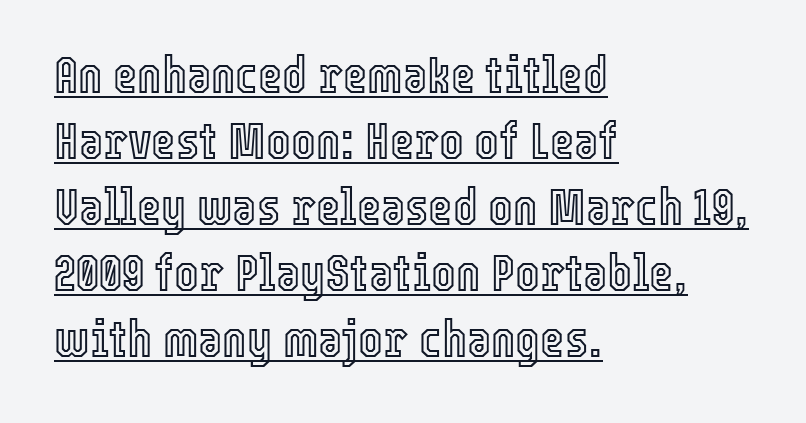
{"italic": "no", "width": "condensed", "x_height": "medium", "monospaced": "no", "underline": "yes", "align": "left", "line_spacing": "normal", "line_spacing_ratio": 1.27, "letter_spacing": "normal", "letter_spacing_em": 0.0, "glyph_px": 52}
